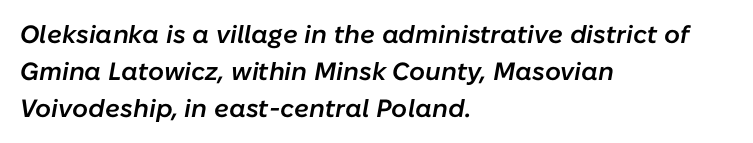
A bare baseline throughout the passage. Leftover space on each line is placed entirely after the last word. Does the leading feel generous? No, just average. No extra tracking has been applied to these lines. Slant detected: the letters are inclined.
